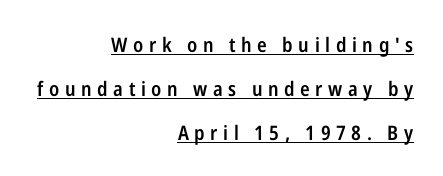
Q: Is the text bold? A: Semi-bold.
Q: Is the text italic (slanted)? A: No, it is upright.
Q: Is the text underlined? A: Yes.
Q: How is the paragraph aligned? A: Right-aligned.
Q: Is the spacing between letters normal or unusually wide? A: Unusually wide.
Q: Is the spacing between lines tight, normal or loose? A: Loose.
